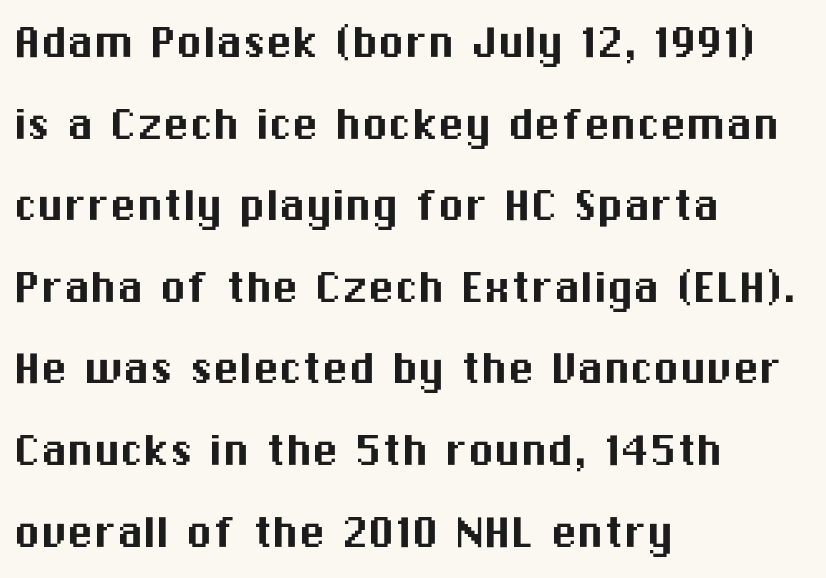
{"serif": "no", "italic": "no", "width": "normal", "stroke_contrast": "medium", "x_height": "medium", "monospaced": "no", "underline": "no", "align": "left", "line_spacing": "normal", "line_spacing_ratio": 1.54, "letter_spacing": "normal", "letter_spacing_em": 0.0, "glyph_px": 53}
